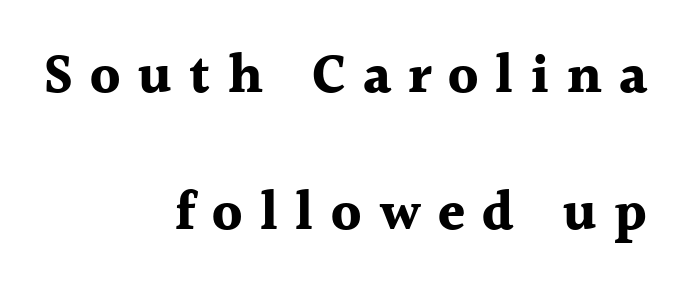
Q: Is the text bold? A: Yes.
Q: Is the text italic (slanted)? A: No, it is upright.
Q: Is the typeface a serif or a sans-serif typeface? A: Serif.
Q: Is the text underlined? A: No.
Q: How is the paragraph aligned? A: Right-aligned.
Q: Is the spacing between letters normal or unusually wide? A: Unusually wide.
Q: Is the spacing between lines tight, normal or loose? A: Loose.
Q: Width (condensed, normal, or wide)? A: Normal.
Q: x-height? A: Medium.
Q: Monospaced? A: No.
